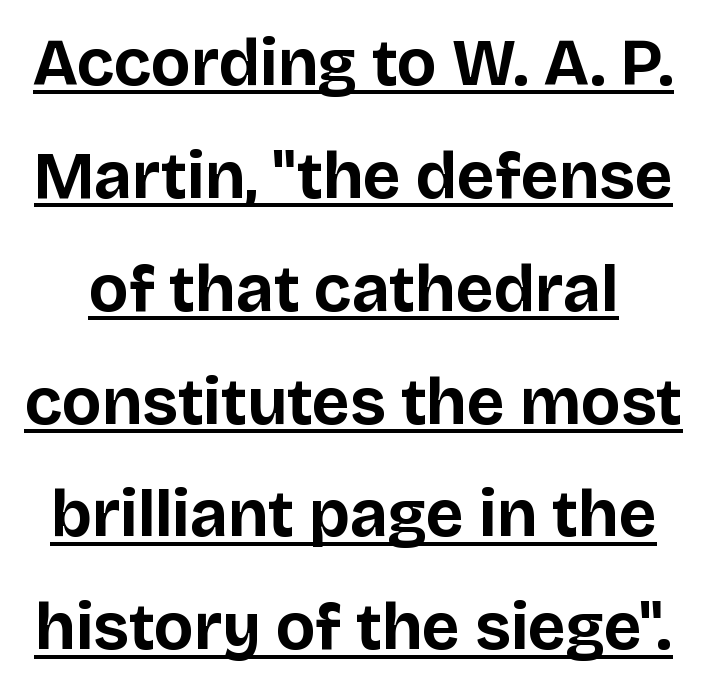
{"serif": "no", "italic": "no", "bold": "yes", "weight": "bold", "width": "normal", "stroke_contrast": "low", "x_height": "large", "monospaced": "no", "underline": "yes", "line_spacing_ratio": 1.71, "letter_spacing": "normal", "letter_spacing_em": 0.0, "glyph_px": 66}
